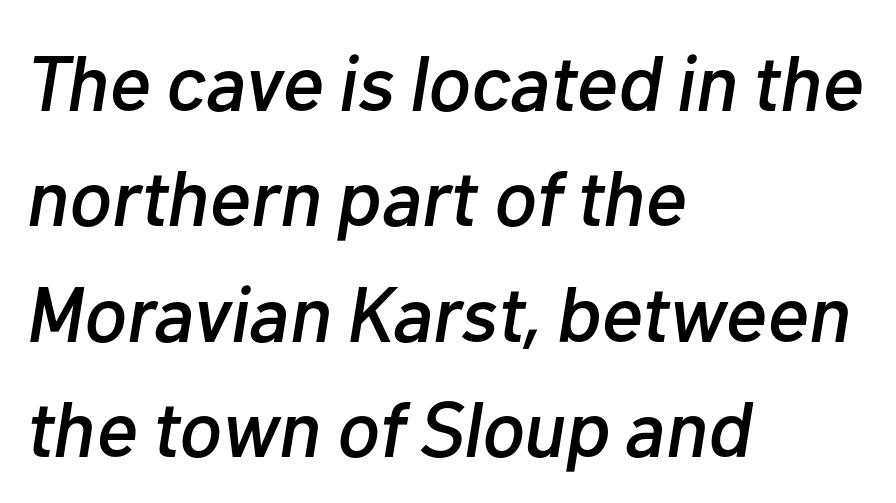
Q: Is the text italic (slanted)? A: Yes, it leans right by about 10 degrees.
Q: Is the text underlined? A: No.
Q: How is the paragraph aligned? A: Left-aligned.
Q: Is the spacing between letters normal or unusually wide? A: Normal.
Q: Is the spacing between lines tight, normal or loose? A: Normal.
Q: Width (condensed, normal, or wide)? A: Normal.
Q: Stroke contrast? A: Low.
Q: x-height? A: Medium.
Q: Monospaced? A: No.
